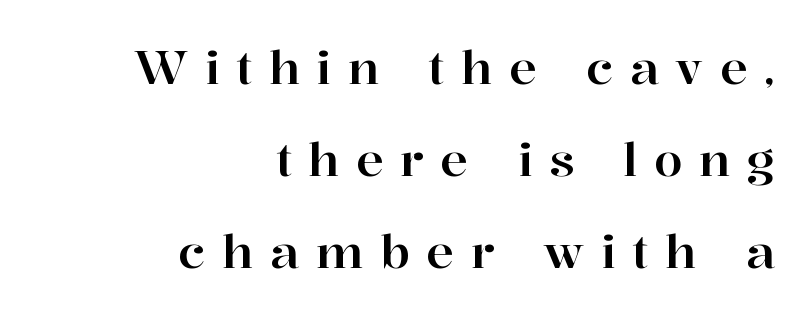
The image shows 46 px serif type, upright; set right-aligned, loose line spacing (2.0x), unusually wide letter spacing (+0.36 em), not underlined; high stroke contrast and a medium x-height.
